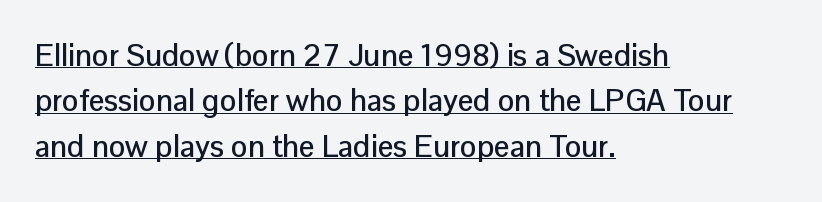
{"serif": "no", "italic": "no", "width": "normal", "stroke_contrast": "low", "x_height": "medium", "monospaced": "no", "underline": "yes", "align": "left", "line_spacing": "normal", "line_spacing_ratio": 1.46, "letter_spacing": "normal", "letter_spacing_em": 0.0, "glyph_px": 31}
